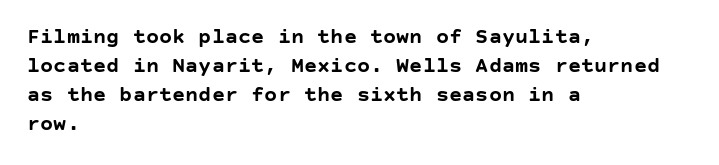
I'd describe the lettering as bold — thick and assertive. Line starts are locked; line ends wander. Nope, not italic — everything's standing straight. Only glyphs here, with clear space below each row.
